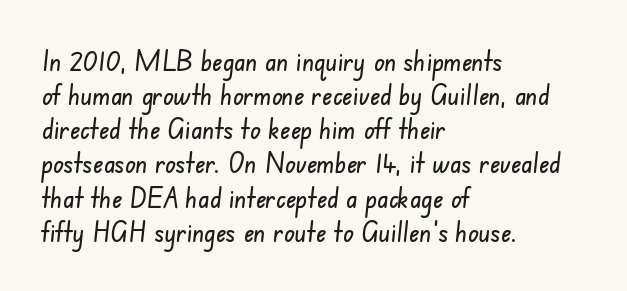
The rendering uses natural spacing where letterforms have individual widths. The lines in this sample share a left origin and differ only in where they stop. Type without underlining. You could call the tracking neutral — neither tight nor loose.
